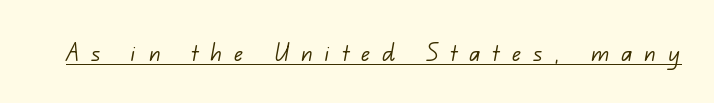
The image shows 29 px light sans-serif type; set unusually wide letter spacing (+0.42 em), underlined; low stroke contrast and a small x-height.
